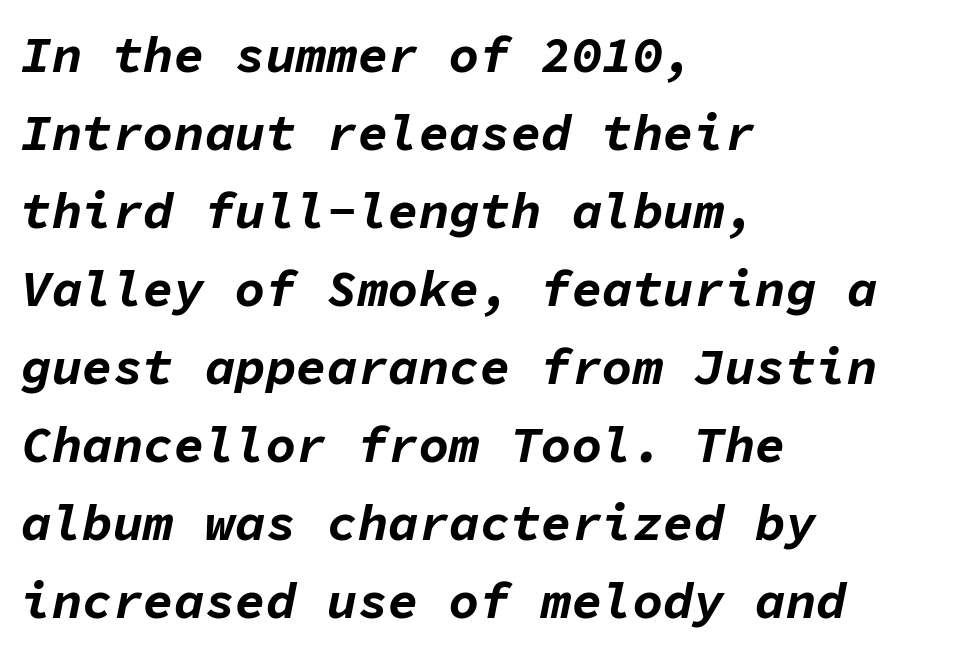
{"italic": "yes", "lean": "right", "slant_degrees": 11, "bold": "yes", "weight": "bold", "width": "normal", "stroke_contrast": "low", "x_height": "medium", "monospaced": "yes", "underline": "no", "align": "left", "line_spacing": "normal", "line_spacing_ratio": 1.53, "letter_spacing": "normal", "letter_spacing_em": 0.0, "glyph_px": 51}
